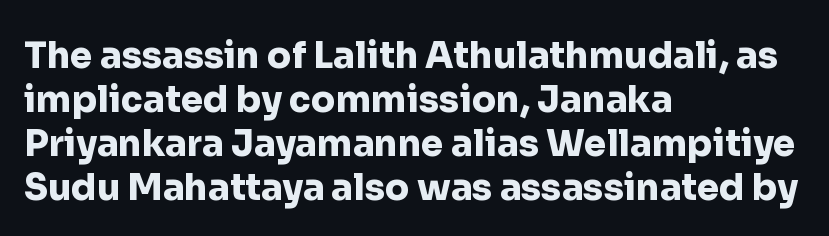
Is the letter spacing exaggerated? No — it looks like the ordinary default. A dark, heavy texture on the line: the type is bold. Any mark beneath the type? The region is blank. Left-aligned paragraph, ragged on the right. The rendering uses natural spacing where letterforms have individual widths.
